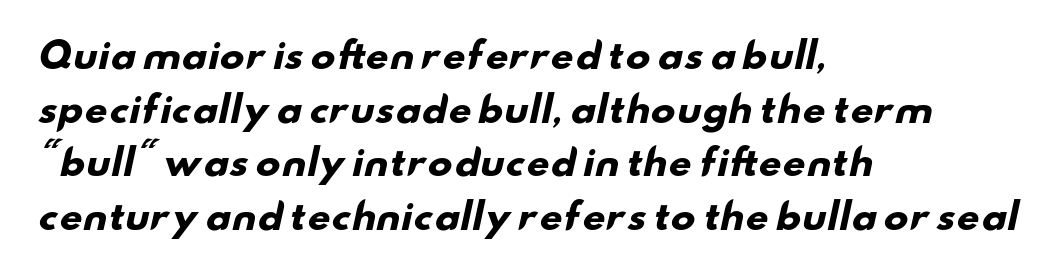
Normally led — the rows are evenly, conventionally spaced. The face used here is rendered with its standard letterfit. These lines carry a lot of weight — the face is fully bold. Think of a printed novel: that variable character pitch is what you see here. A bare baseline throughout the passage. Letterform terminals end flat and unadorned throughout the passage.
